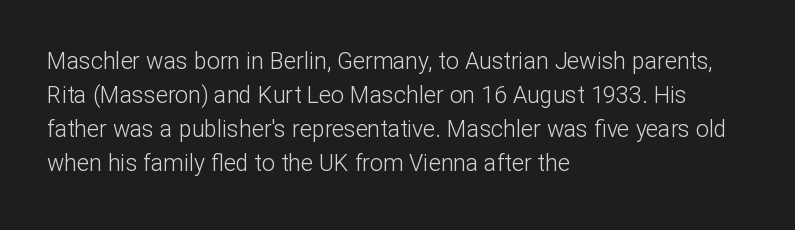
Q: Is the text bold? A: No.
Q: Is the text italic (slanted)? A: No, it is upright.
Q: Is the text underlined? A: No.
Q: How is the paragraph aligned? A: Left-aligned.
Q: Is the spacing between letters normal or unusually wide? A: Normal.
Q: Is the spacing between lines tight, normal or loose? A: Normal.
